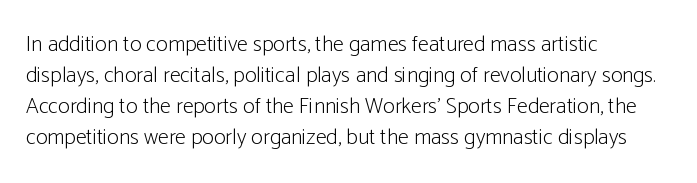
Q: Is the text bold? A: No.
Q: Is the text italic (slanted)? A: No, it is upright.
Q: Is the text underlined? A: No.
Q: How is the paragraph aligned? A: Left-aligned.
Q: Is the spacing between letters normal or unusually wide? A: Normal.
Q: Is the spacing between lines tight, normal or loose? A: Normal.
